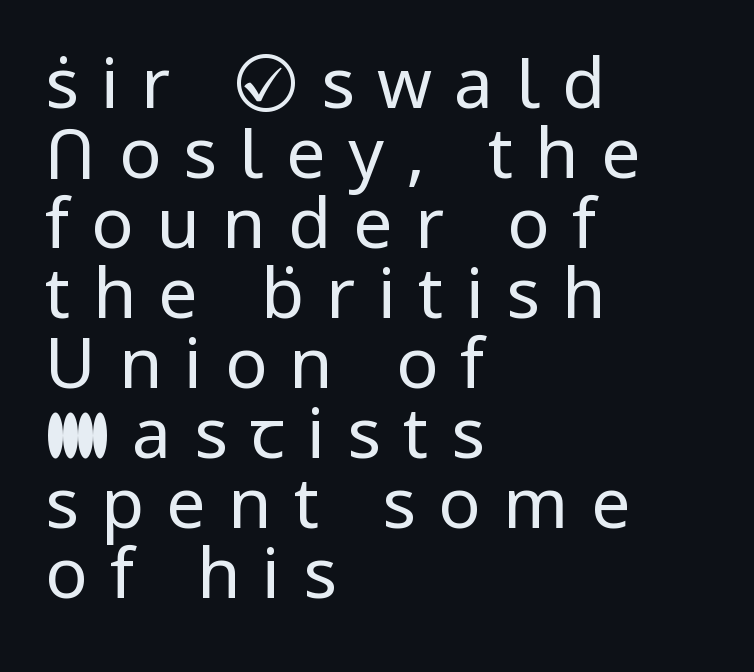
{"serif": "no", "italic": "no", "bold": "no", "weight": "regular", "width": "normal", "stroke_contrast": "low", "x_height": "medium", "monospaced": "no", "underline": "no", "align": "left", "line_spacing": "tight", "line_spacing_ratio": 1.0, "letter_spacing": "wide", "letter_spacing_em": 0.32, "glyph_px": 70}
